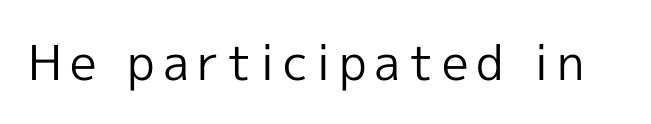
Q: Is the text bold? A: No.
Q: Is the text italic (slanted)? A: No, it is upright.
Q: Is the typeface a serif or a sans-serif typeface? A: Sans-serif.
Q: Is the text underlined? A: No.
Q: Width (condensed, normal, or wide)? A: Normal.
Q: x-height? A: Medium.
Q: Monospaced? A: No.
